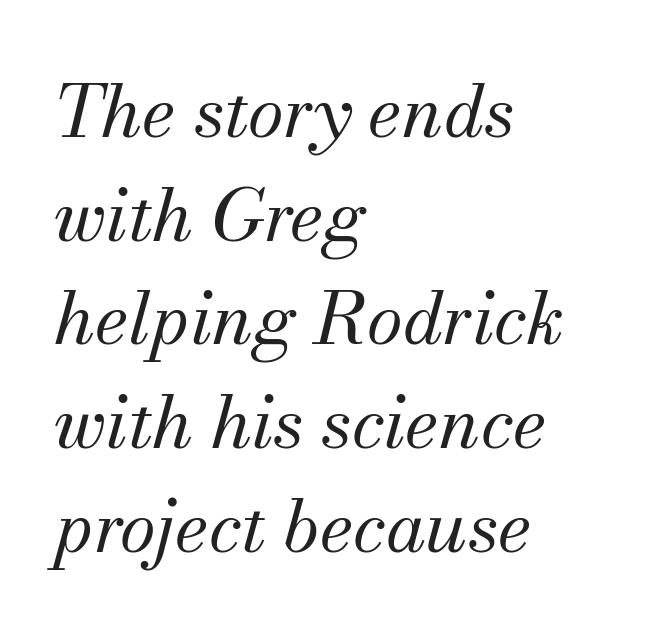
Where is the straight margin? On the left. This sample has the flowing, uneven cadence of proportional lettering. Normally led — the rows are evenly, conventionally spaced. Plain, unruled lines of type. An italicized treatment has been applied to the whole sample. These lines are composed in type with serifs.
